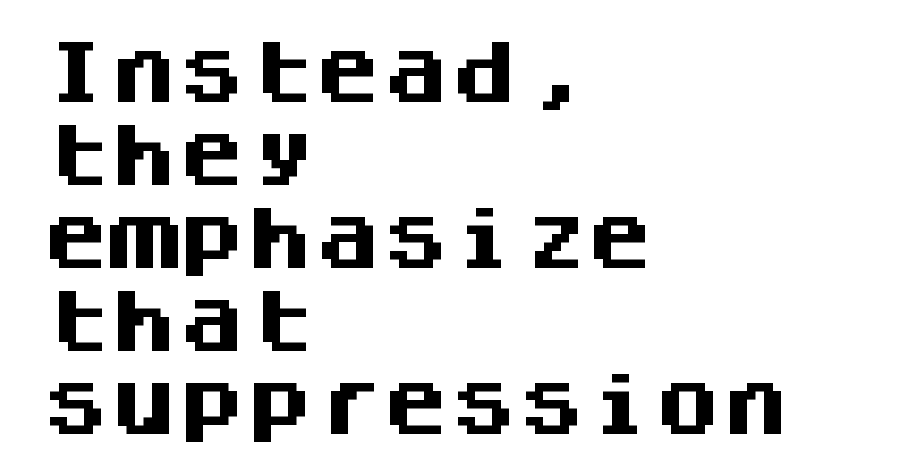
Its strokes are broad and dark, the hallmark of bold type. Notice how the passage keeps a crisp vertical edge on the left only. In terms of posture, this sample is upright. Lines of text with bare space underneath.
